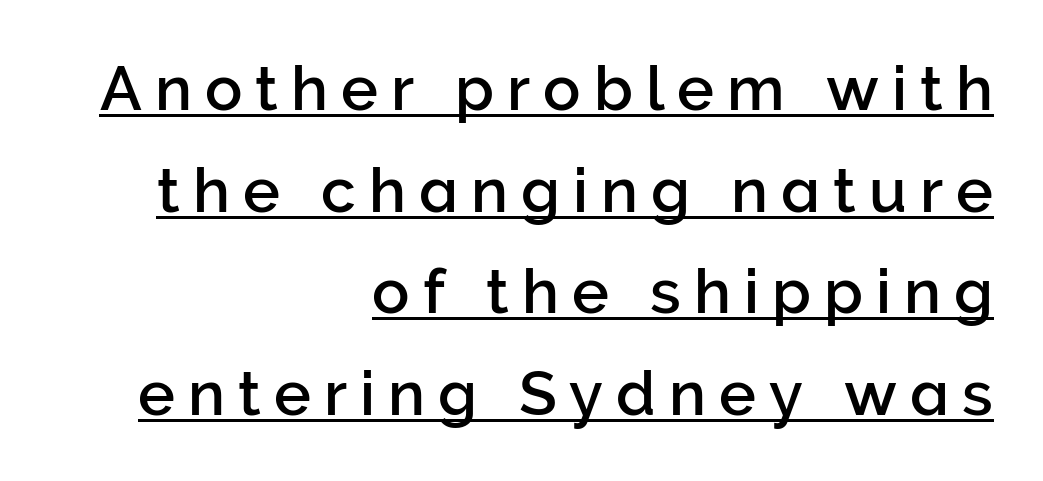
{"serif": "no", "italic": "no", "width": "normal", "stroke_contrast": "low", "x_height": "medium", "monospaced": "no", "underline": "yes", "align": "right", "line_spacing": "normal", "line_spacing_ratio": 1.64, "letter_spacing": "wide", "letter_spacing_em": 0.21, "glyph_px": 62}
